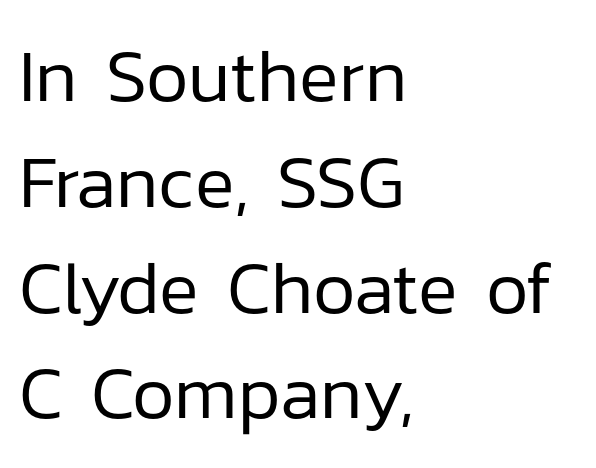
Descenders hang freely into open space. Inter-character spacing is left at the font's built-in metrics. Vertical stems look standard width or narrower in stroke. Unlike a traditional serif, this face leaves its strokes unadorned. Do the characters align in a grid? No, the font is proportional.
